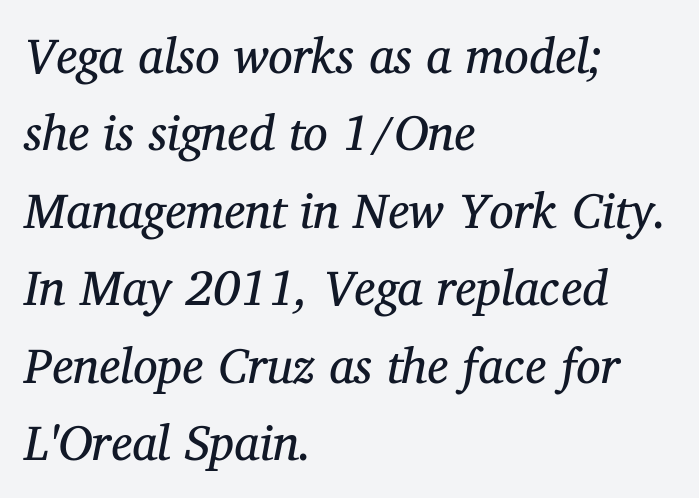
{"serif": "yes", "italic": "yes", "lean": "right", "slant_degrees": 12, "bold": "no", "weight": "regular", "width": "normal", "stroke_contrast": "medium", "x_height": "medium", "monospaced": "no", "underline": "no", "align": "left", "line_spacing": "normal", "line_spacing_ratio": 1.58, "letter_spacing": "normal", "letter_spacing_em": 0.0, "glyph_px": 49}
